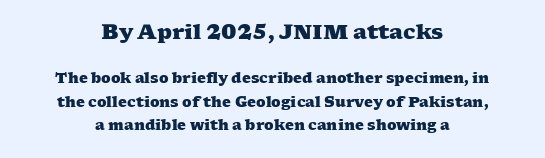
The font is running at its bold setting. The compositor balanced each line on the midline. Summary of vertical rhythm: regular, with standard interline spacing. Reading top to bottom, the characters get smaller at the block break. Caption: standard tracking, unaltered.
